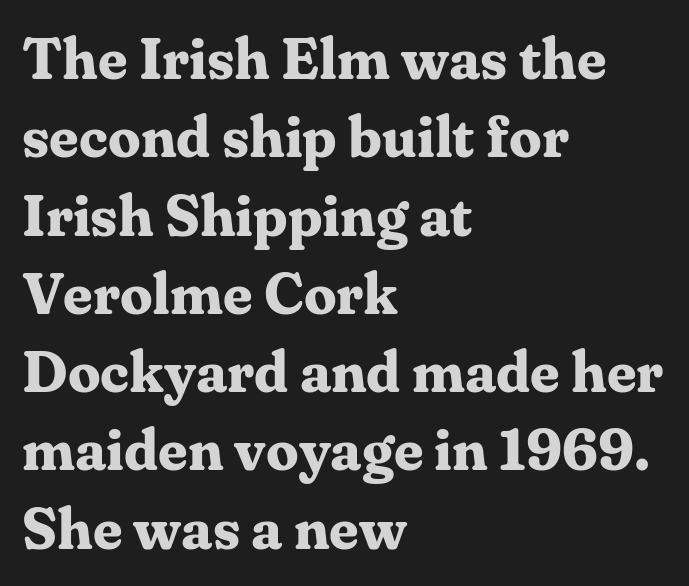
The passage shown stacks its lines at a standard gap. The specimen omits any rule beneath the text block's lines. Compared with typical body copy, the letter spacing here is the same. Compared with a centered layout, this one pins lines to the left instead.
